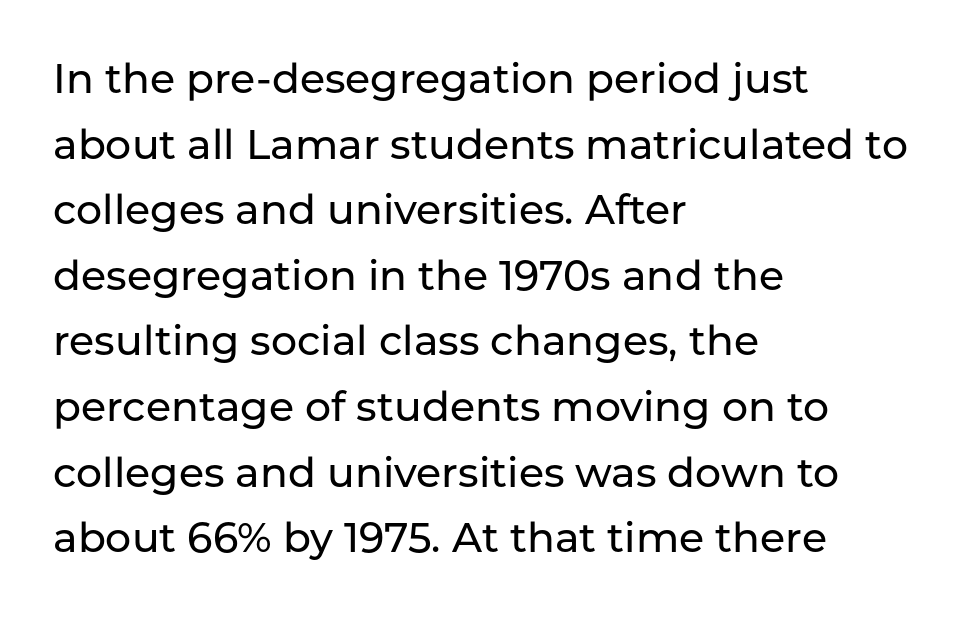
Is this a fixed-width face? No — the glyphs have proportional, varying widths. The specimen reads as upright at a glance. One-word summary of the alignment: left. Short note: letters normally spaced. Anything drawn beneath the words? Only blank space.
